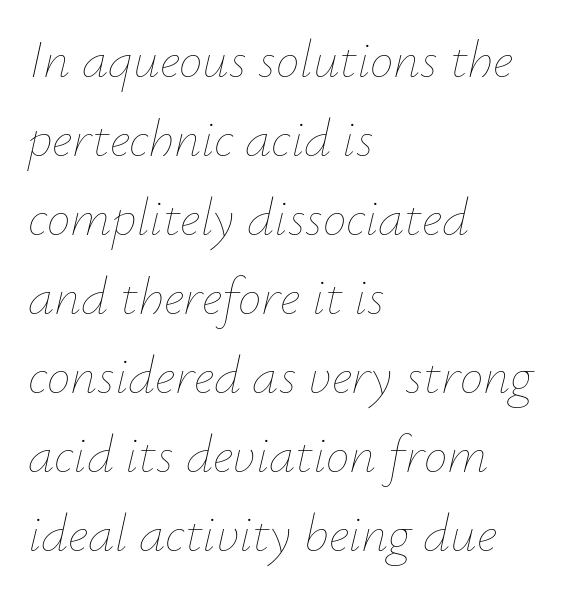
{"italic": "yes", "lean": "right", "slant_degrees": 12, "bold": "no", "weight": "thin", "width": "normal", "stroke_contrast": "low", "x_height": "small", "monospaced": "no", "underline": "no", "align": "left", "line_spacing": "normal", "line_spacing_ratio": 1.49, "letter_spacing": "normal", "letter_spacing_em": 0.0, "glyph_px": 53}
